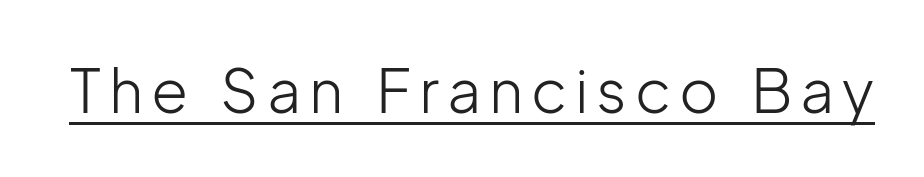
{"serif": "no", "italic": "no", "bold": "no", "weight": "light", "width": "normal", "stroke_contrast": "low", "x_height": "medium", "monospaced": "no", "underline": "yes", "glyph_px": 60}
